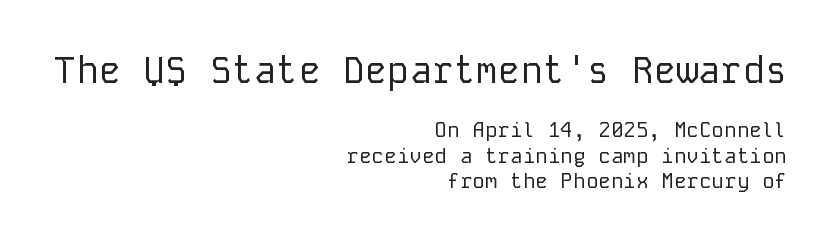
{"serif": "no", "italic": "no", "bold": "no", "weight": "regular", "width": "normal", "stroke_contrast": "low", "x_height": "medium", "monospaced": "yes", "underline": "no", "align": "right", "line_spacing_ratio": 1.21, "letter_spacing": "normal", "letter_spacing_em": 0.0, "larger_block": "first", "size_ratio": 1.76, "glyph_px": 37}
